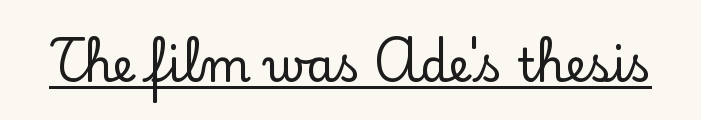
Small tapered or slab feet sit at the stroke ends, so this counts as serif. Here the designer chose a conventional face with non-uniform glyph widths. The words here are underlined. Look at the tracking — it's just the regular setting, nothing added. The letters stand straight up with perfectly vertical stems.
